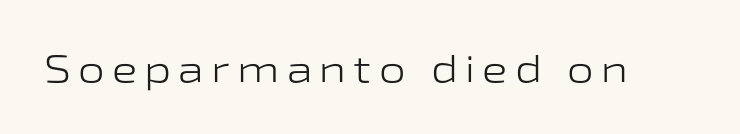
The image shows 38 px light, wide sans-serif type, upright; set not underlined; low stroke contrast and a medium x-height.
